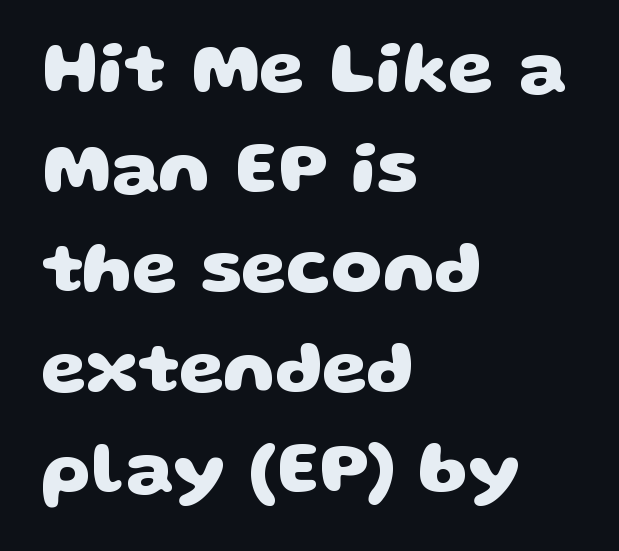
Q: Is the text bold? A: Yes.
Q: Is the typeface a serif or a sans-serif typeface? A: Sans-serif.
Q: Is the text underlined? A: No.
Q: How is the paragraph aligned? A: Left-aligned.
Q: Is the spacing between letters normal or unusually wide? A: Normal.
Q: Is the spacing between lines tight, normal or loose? A: Normal.
Q: Width (condensed, normal, or wide)? A: Wide.
Q: Stroke contrast? A: Low.
Q: x-height? A: Large.
Q: Monospaced? A: No.
